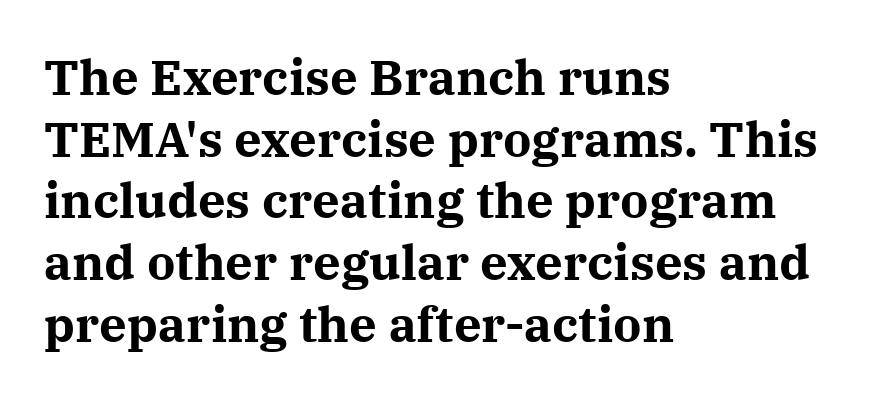
The image shows 49 px bold serif type, upright; set left-aligned, normal line spacing (1.26x), normal letter spacing, not underlined; medium stroke contrast and a medium x-height.
